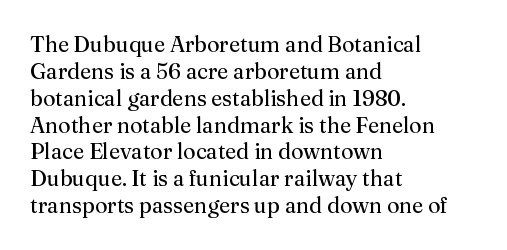
Q: Is the text bold? A: No.
Q: Is the text italic (slanted)? A: No, it is upright.
Q: Is the text underlined? A: No.
Q: How is the paragraph aligned? A: Left-aligned.
Q: Is the spacing between letters normal or unusually wide? A: Normal.
